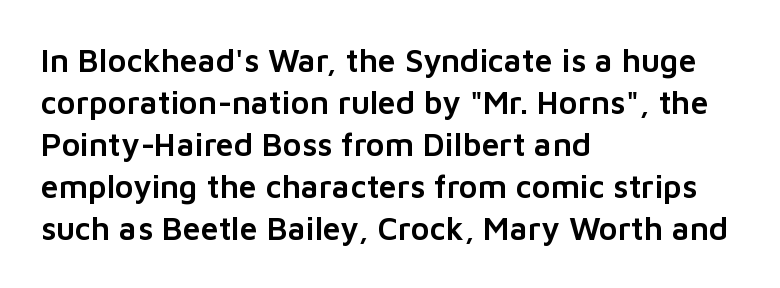
{"serif": "no", "italic": "no", "width": "normal", "stroke_contrast": "low", "x_height": "medium", "monospaced": "no", "underline": "no", "align": "left", "line_spacing": "normal", "line_spacing_ratio": 1.31, "letter_spacing": "normal", "letter_spacing_em": 0.0, "glyph_px": 32}
